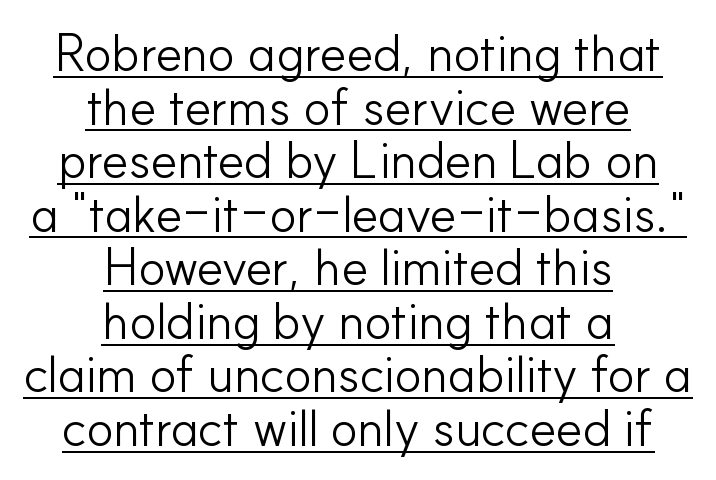
{"serif": "no", "italic": "no", "bold": "no", "weight": "light", "width": "normal", "stroke_contrast": "low", "x_height": "small", "monospaced": "no", "underline": "yes", "align": "center", "line_spacing": "tight", "line_spacing_ratio": 1.05, "letter_spacing": "normal", "letter_spacing_em": 0.0, "glyph_px": 51}
